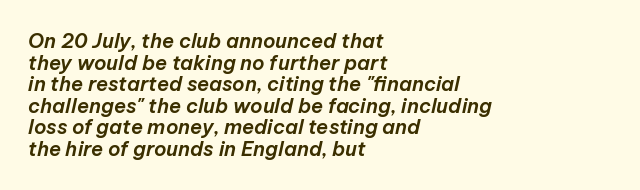
{"italic": "yes", "lean": "right", "slant_degrees": 12, "underline": "no", "align": "left", "line_spacing": "tight", "line_spacing_ratio": 1.08, "letter_spacing": "normal", "letter_spacing_em": 0.0, "glyph_px": 20}
